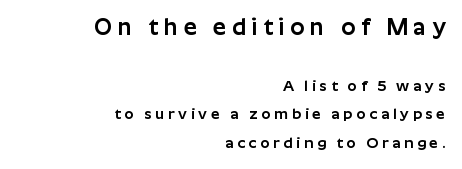
The image shows 23 px text type, upright; set right-aligned, line spacing 1.89x, unusually wide letter spacing (+0.25 em), not underlined; the first (top) block is 1.53x larger.
